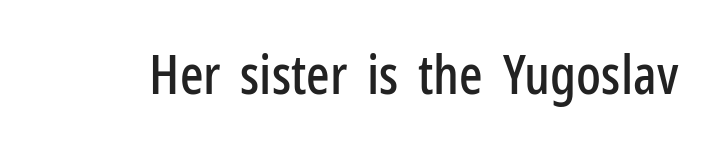
Q: Is the text italic (slanted)? A: No, it is upright.
Q: Is the typeface a serif or a sans-serif typeface? A: Sans-serif.
Q: Is the text underlined? A: No.
Q: Is the spacing between letters normal or unusually wide? A: Normal.
Q: Width (condensed, normal, or wide)? A: Condensed.
Q: Stroke contrast? A: Low.
Q: x-height? A: Medium.
Q: Monospaced? A: No.
